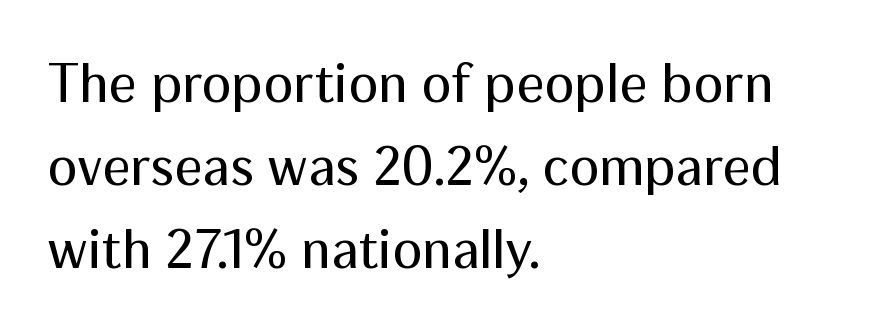
{"serif": "no", "italic": "no", "bold": "no", "weight": "regular", "width": "normal", "stroke_contrast": "medium", "x_height": "medium", "monospaced": "no", "underline": "no", "align": "left", "line_spacing": "normal", "line_spacing_ratio": 1.48, "letter_spacing": "normal", "letter_spacing_em": 0.0, "glyph_px": 56}
